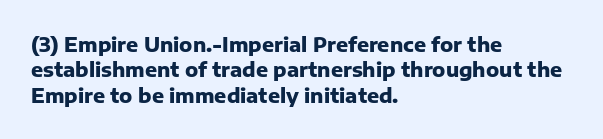
{"italic": "no", "bold": "yes", "underline": "no", "align": "left", "line_spacing": "normal", "line_spacing_ratio": 1.27, "letter_spacing": "normal", "letter_spacing_em": 0.0, "glyph_px": 20}
